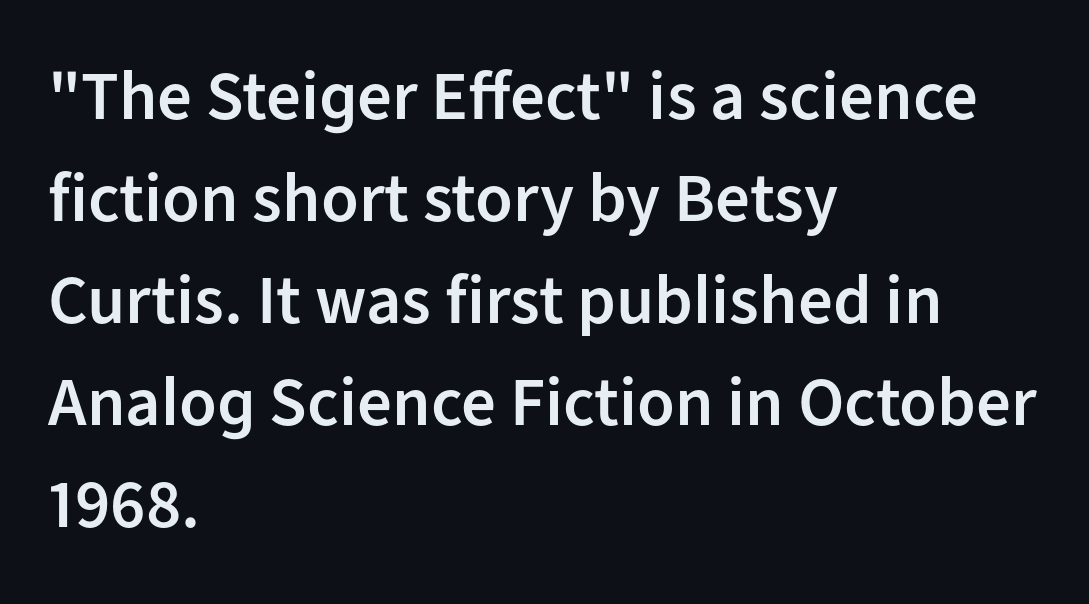
Do the characters align in a grid? No, the font is proportional. The strokes are fattened partway — semibold, not bold. When letters stand straight like this, we call the style roman or upright. Just letters on the line, the space beneath them empty. Nothing unusual about the tracking: characters are spaced as the font intends.
